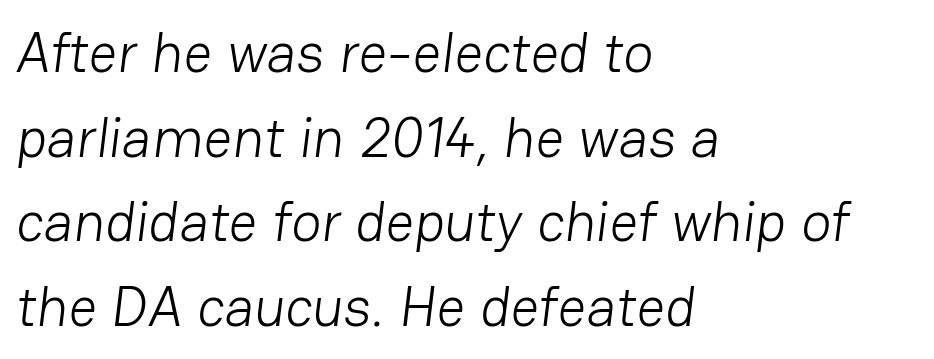
Spacing verdict: proportional, widths tailored to each character. Bold? No — there's no thickening of the strokes. The type is set solid horizontally, with unmodified tracking. The words here are not underlined. Regular leading. Classification — sans serif.
